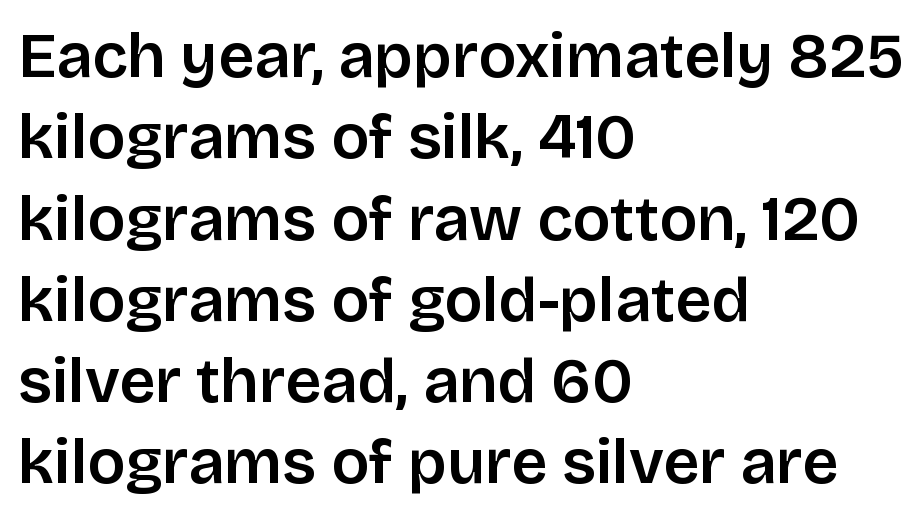
There is no visible air inserted between adjacent glyphs. The rendering shows plain stroke endings on the letterforms — a sans-serif design. Each letter keeps its own natural width here, so spacing adapts to shape. The specimen omits any rule beneath the text block's lines. This sample is left-justified, so line endings fall wherever the words run out. A roman cut, with each character standing at attention.
